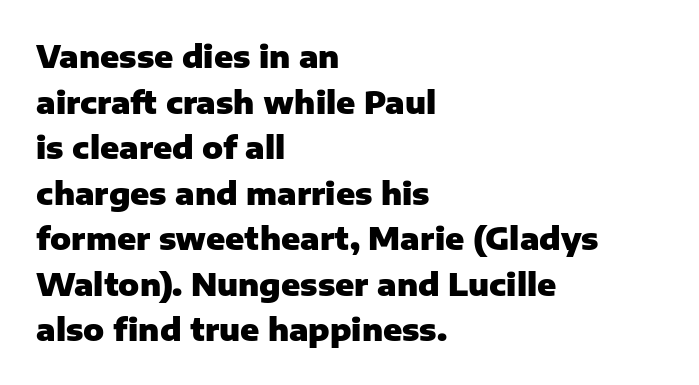
In terms of weight, the rendering is a true, heavy bold. The line texture is even and compact thanks to regular tracking. A roman cut, with each character standing at attention. Reading down the column, the eye jumps a familiar distance to each next line. In CSS terms this would be text-align: left. Here the designer chose a conventional face with non-uniform glyph widths.
